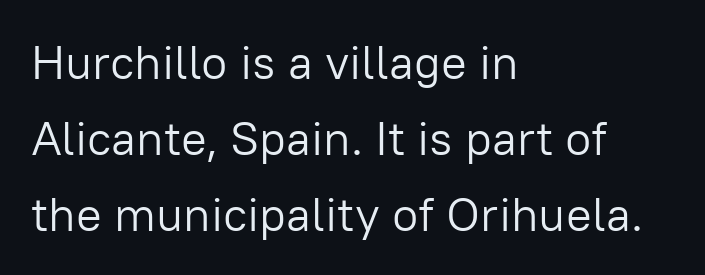
Q: Is the text bold? A: No.
Q: Is the text italic (slanted)? A: No, it is upright.
Q: Is the typeface a serif or a sans-serif typeface? A: Sans-serif.
Q: Is the text underlined? A: No.
Q: How is the paragraph aligned? A: Left-aligned.
Q: Is the spacing between letters normal or unusually wide? A: Normal.
Q: Is the spacing between lines tight, normal or loose? A: Normal.
Q: Width (condensed, normal, or wide)? A: Normal.
Q: Stroke contrast? A: Low.
Q: x-height? A: Medium.
Q: Monospaced? A: No.
